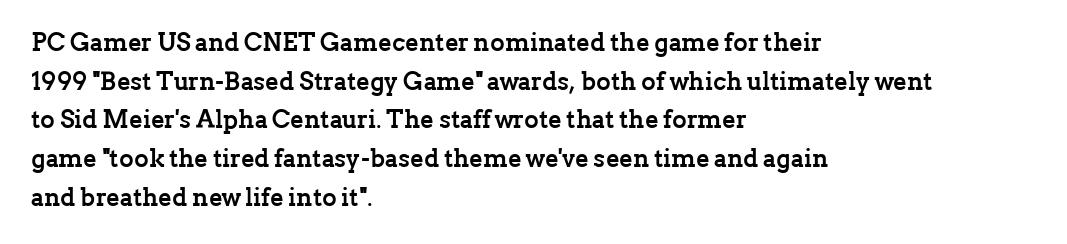
Lines of text with bare space underneath. Default kerning and tracking; the words read as compact shapes. Typeset ragged right — the left edge is the straight one. Regarding leading, the lines here are spaced in the standard way. Every stem runs plumb, perpendicular to the baseline.
